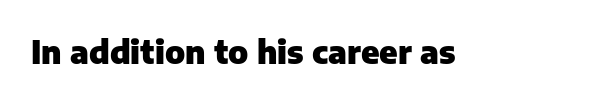
{"serif": "no", "italic": "no", "bold": "yes", "weight": "heavy", "width": "normal", "stroke_contrast": "low", "x_height": "medium", "monospaced": "no", "underline": "no", "letter_spacing": "normal", "letter_spacing_em": 0.0, "glyph_px": 32}
